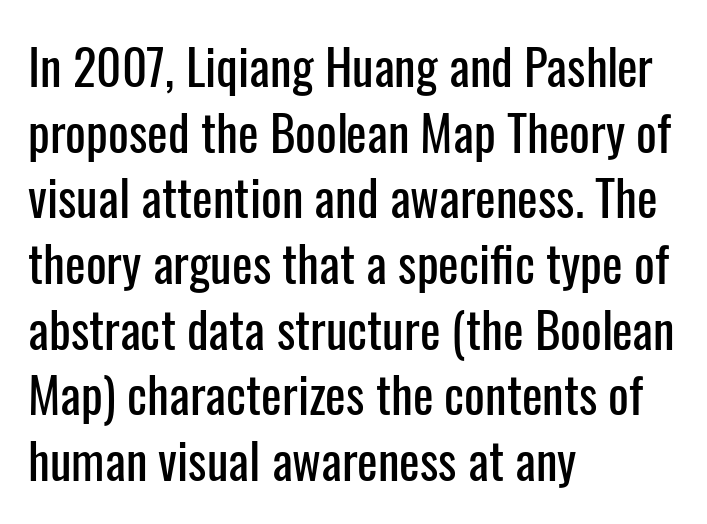
The image shows 49 px condensed sans-serif type, upright; set left-aligned, normal line spacing (1.34x), normal letter spacing, not underlined; low stroke contrast and a medium x-height.
